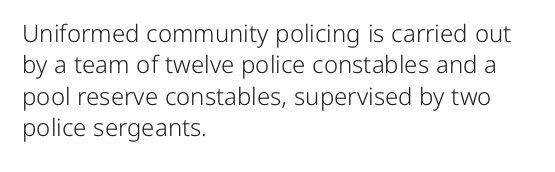
{"italic": "no", "bold": "no", "underline": "no", "align": "left", "line_spacing": "normal", "line_spacing_ratio": 1.31, "letter_spacing": "normal", "letter_spacing_em": 0.0, "glyph_px": 24}
